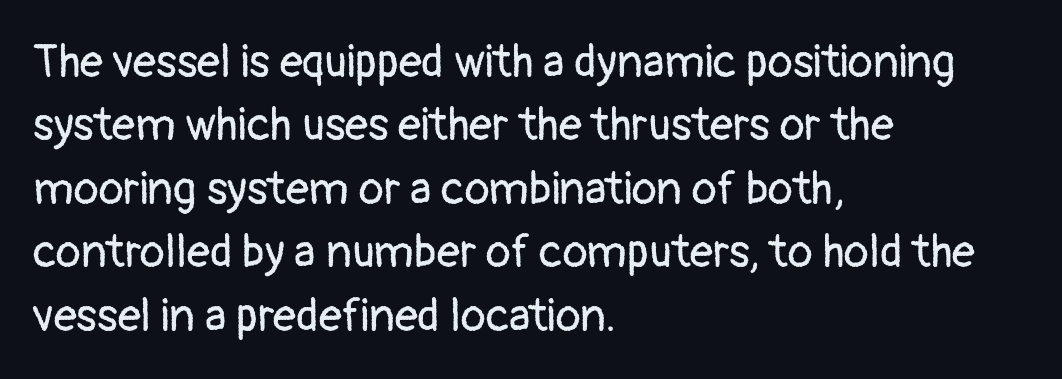
Q: Is the text bold? A: No.
Q: Is the text italic (slanted)? A: No, it is upright.
Q: Is the typeface a serif or a sans-serif typeface? A: Sans-serif.
Q: Is the text underlined? A: No.
Q: How is the paragraph aligned? A: Left-aligned.
Q: Is the spacing between letters normal or unusually wide? A: Normal.
Q: Is the spacing between lines tight, normal or loose? A: Normal.
Q: Width (condensed, normal, or wide)? A: Normal.
Q: Stroke contrast? A: Low.
Q: x-height? A: Medium.
Q: Monospaced? A: No.
